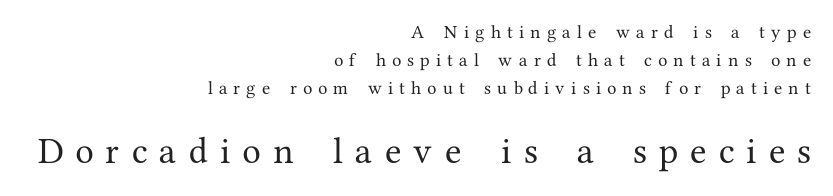
Compared with a flush-left layout, this one pins lines to the opposite, right side. A typesetter would mark this as roman, not italic. Note the varied advance widths — an 'i' is clearly narrower than an 'm'. The words here are not underlined. Caption: expanded tracking, letters set apart.
